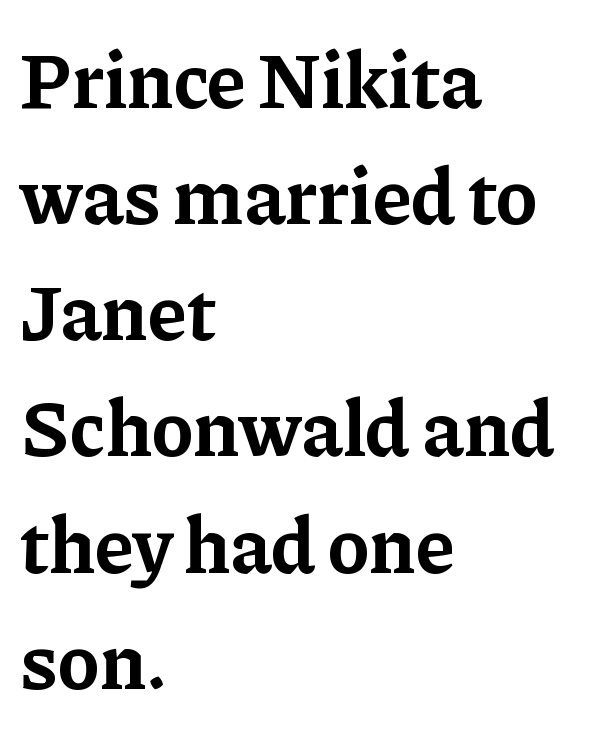
This sample has the flowing, uneven cadence of proportional lettering. Chunky letters — that's bold for sure. The text block is weighted toward the left margin, trailing off unevenly rightward. Posture: vertical. The vertical gap from one line to the next is medium. A typesetter would label this face a serif.
